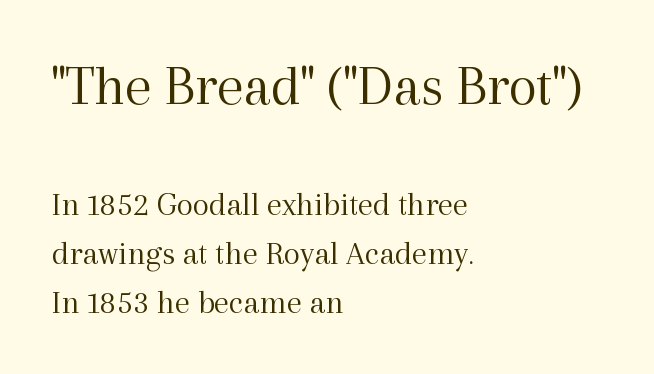
Is this a fixed-width face? No — the glyphs have proportional, varying widths. Heaviness? Minimal to ordinary, like unemphasized prose. Observe the serifs anchoring each vertical stroke in this sample. Scale decreases going downward across the two blocks. Vertically, the passage feels balanced, rows spaced as you'd expect.
